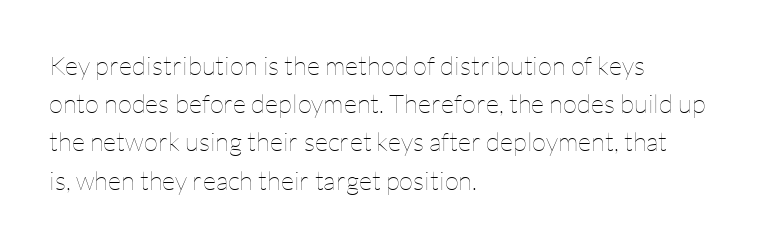
The image shows 26 px text type, upright; set left-aligned, normal line spacing (1.47x), normal letter spacing, not underlined.
